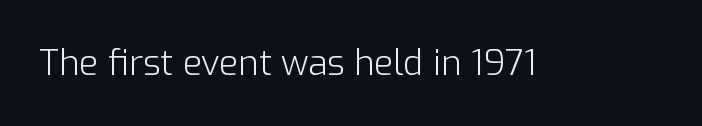
{"serif": "no", "italic": "no", "bold": "no", "weight": "light", "width": "normal", "stroke_contrast": "low", "x_height": "medium", "monospaced": "no", "underline": "no", "letter_spacing": "normal", "letter_spacing_em": 0.0, "glyph_px": 35}
